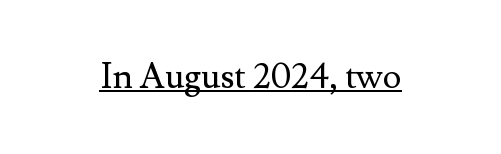
The image shows 35 px regular-weight serif type, upright; set normal letter spacing, underlined; medium stroke contrast and a small x-height.
